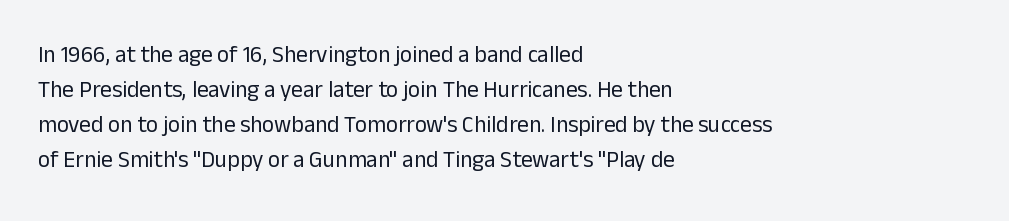
Q: Is the text bold? A: No.
Q: Is the text italic (slanted)? A: No, it is upright.
Q: Is the text underlined? A: No.
Q: How is the paragraph aligned? A: Left-aligned.
Q: Is the spacing between letters normal or unusually wide? A: Normal.
Q: Is the spacing between lines tight, normal or loose? A: Normal.
